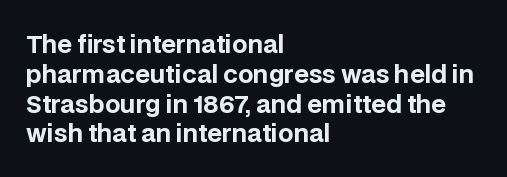
Q: Is the text bold? A: Yes.
Q: Is the text italic (slanted)? A: No, it is upright.
Q: Is the text underlined? A: No.
Q: How is the paragraph aligned? A: Left-aligned.
Q: Is the spacing between letters normal or unusually wide? A: Normal.
